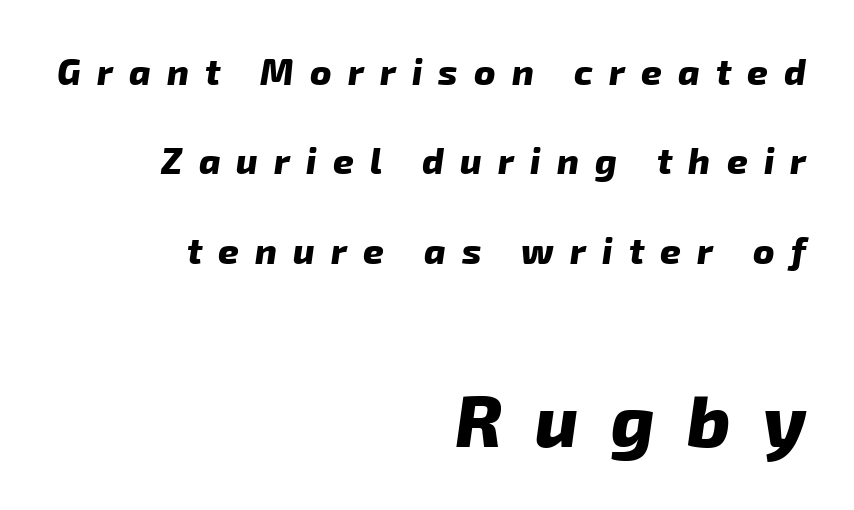
Q: Is the text bold? A: Yes.
Q: Is the typeface a serif or a sans-serif typeface? A: Sans-serif.
Q: Is the text underlined? A: No.
Q: How is the paragraph aligned? A: Right-aligned.
Q: Is the spacing between letters normal or unusually wide? A: Unusually wide.
Q: Is the spacing between lines tight, normal or loose? A: Loose.
Q: Which block of text is set in a larger size, the first (top) or the second (bottom)? A: The second (bottom) one.
Q: Width (condensed, normal, or wide)? A: Normal.
Q: Stroke contrast? A: Low.
Q: x-height? A: Medium.
Q: Monospaced? A: No.
